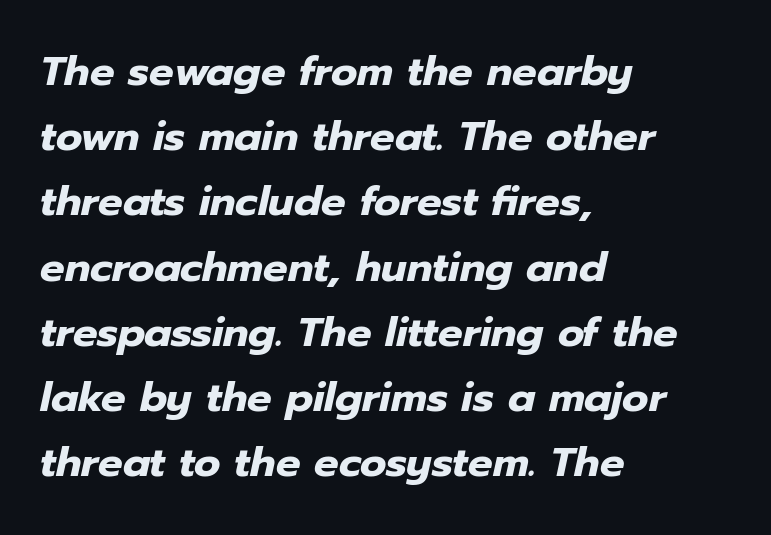
The image shows 41 px heavy type, italic (leaning right); set left-aligned, normal line spacing (1.59x), normal letter spacing, not underlined; low stroke contrast and a medium x-height.
